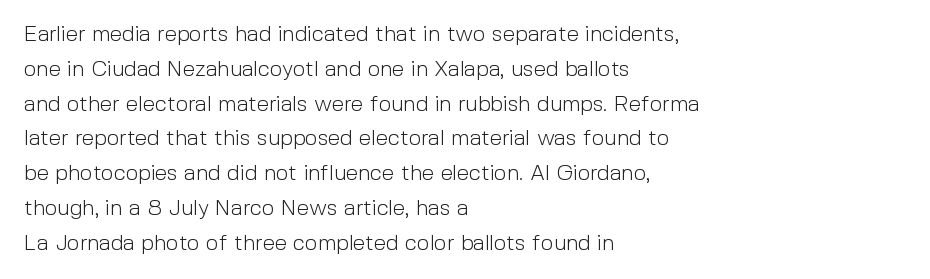
The image shows 22 px text type, upright; set left-aligned, normal line spacing (1.58x), normal letter spacing, not underlined.
